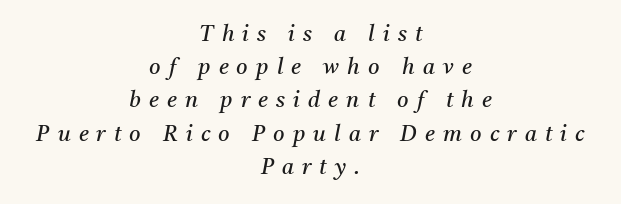
{"italic": "yes", "lean": "right", "slant_degrees": 11, "bold": "no", "underline": "no", "align": "center", "line_spacing": "normal", "line_spacing_ratio": 1.51, "letter_spacing": "wide", "letter_spacing_em": 0.37, "glyph_px": 22}
